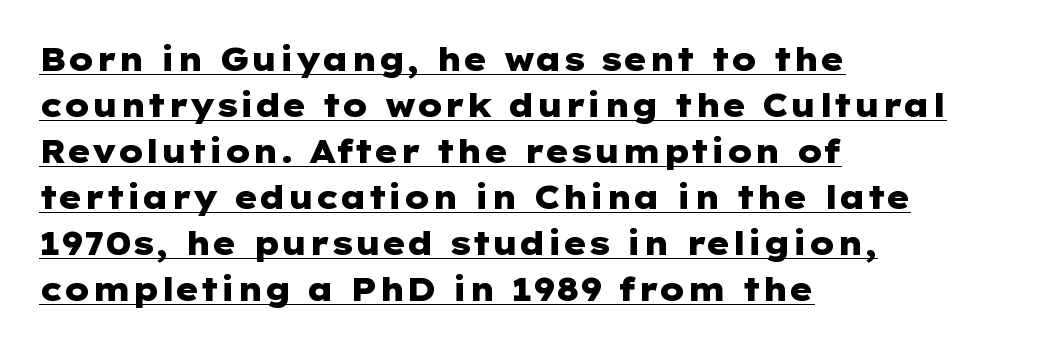
No feet cap the strokes, marking this as sans-serif type. The typography opts for an upright posture over an oblique one. The rendering uses the underline text-decoration. Does the leading feel generous? No, just average.
